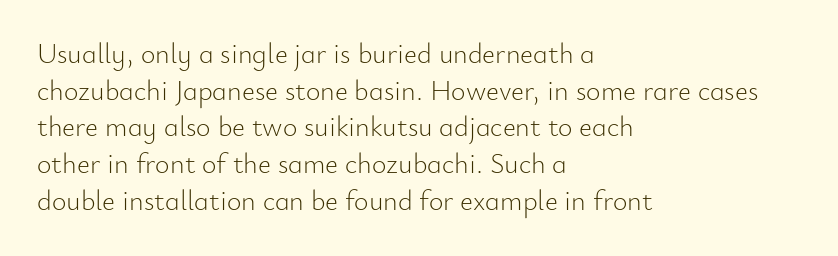
The image shows 28 px light sans-serif type, upright; set left-aligned, normal line spacing (1.31x), normal letter spacing, not underlined; low stroke contrast and a small x-height.
